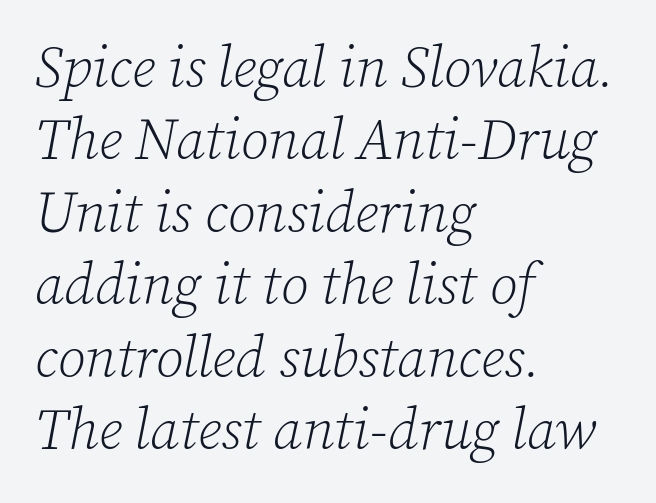
The image shows 57 px light serif type, italic (leaning right); set left-aligned, normal line spacing (1.27x), normal letter spacing, not underlined; low stroke contrast and a medium x-height.
